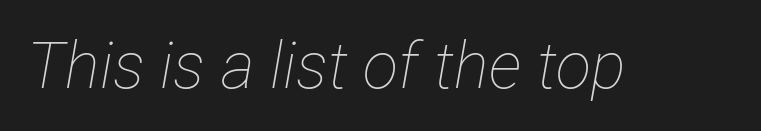
Q: Is the text bold? A: No.
Q: Is the text italic (slanted)? A: Yes, it leans right by about 12 degrees.
Q: Is the text underlined? A: No.
Q: Is the spacing between letters normal or unusually wide? A: Normal.
Q: Width (condensed, normal, or wide)? A: Condensed.
Q: Stroke contrast? A: Low.
Q: x-height? A: Medium.
Q: Monospaced? A: No.
